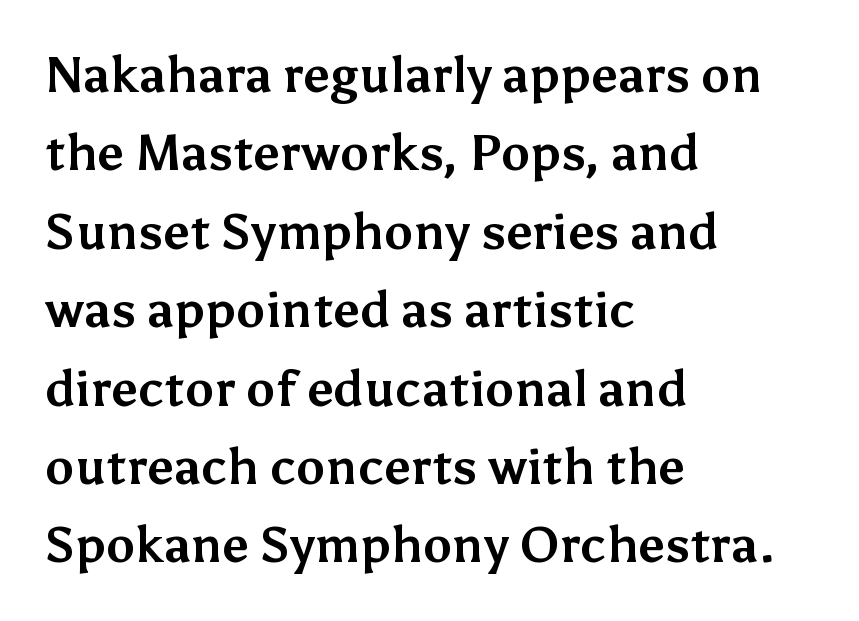
{"serif": "no", "italic": "no", "bold": "yes", "weight": "bold", "width": "normal", "stroke_contrast": "medium", "x_height": "medium", "monospaced": "no", "underline": "no", "align": "left", "line_spacing": "normal", "line_spacing_ratio": 1.6, "letter_spacing": "normal", "letter_spacing_em": 0.0, "glyph_px": 49}
